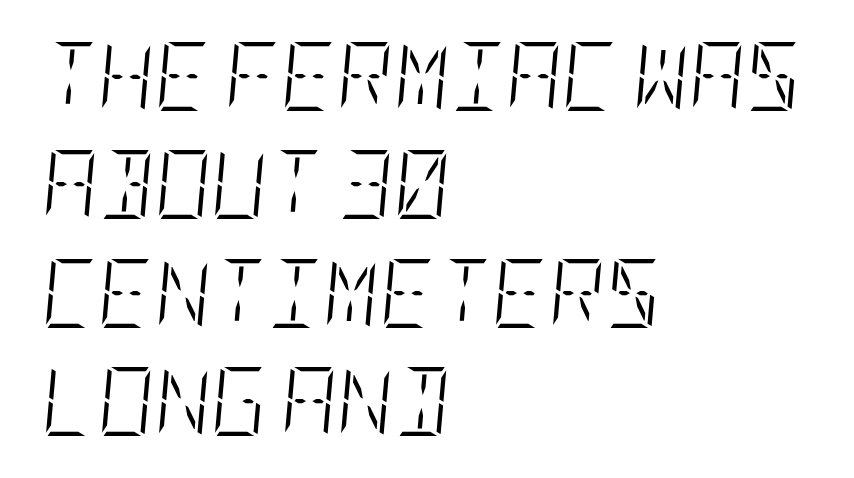
Q: Is the text bold? A: No.
Q: Is the text italic (slanted)? A: Yes, it leans right by about 5 degrees.
Q: Is the text underlined? A: No.
Q: How is the paragraph aligned? A: Left-aligned.
Q: Is the spacing between letters normal or unusually wide? A: Normal.
Q: Is the spacing between lines tight, normal or loose? A: Normal.
Q: Width (condensed, normal, or wide)? A: Condensed.
Q: Stroke contrast? A: Low.
Q: x-height? A: Large.
